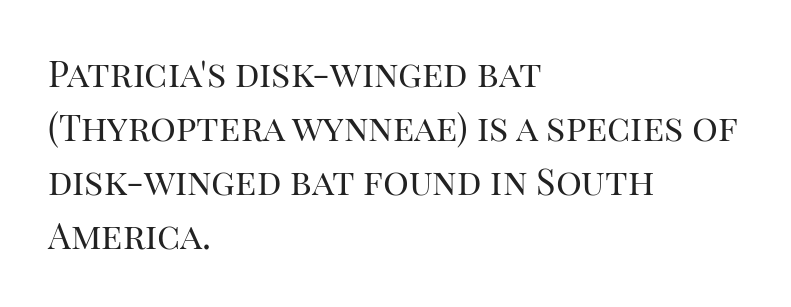
{"serif": "yes", "italic": "no", "bold": "no", "weight": "regular", "width": "normal", "stroke_contrast": "high", "x_height": "large", "monospaced": "no", "underline": "no", "align": "left", "line_spacing": "normal", "line_spacing_ratio": 1.5, "letter_spacing": "normal", "letter_spacing_em": 0.0, "glyph_px": 36}
